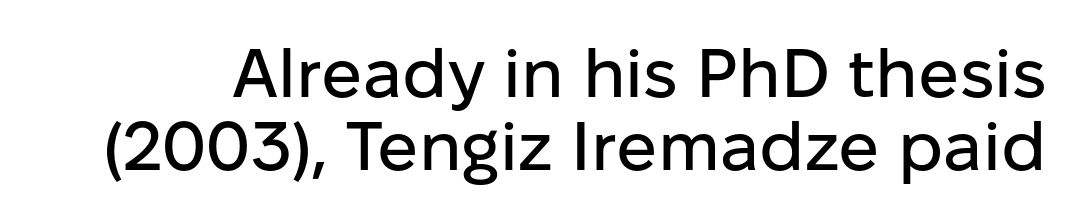
Font category for this specimen: sans-serif. The gaps between neighbouring characters are ordinary and unremarkable. Glance below the letters and you will spot only blank space. Do the characters align in a grid? No, the font is proportional. Italic? Not at all — the glyphs are vertical.
